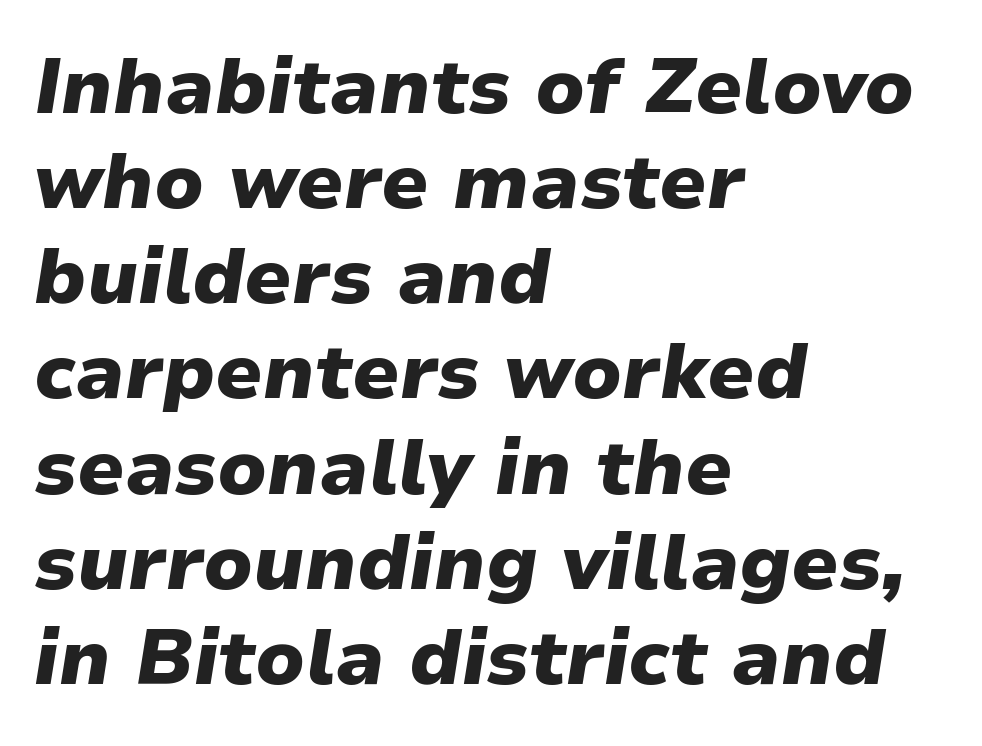
Q: Is the text bold? A: Yes.
Q: Is the text italic (slanted)? A: Yes, it leans right by about 9 degrees.
Q: Is the text underlined? A: No.
Q: How is the paragraph aligned? A: Left-aligned.
Q: Is the spacing between letters normal or unusually wide? A: Normal.
Q: Width (condensed, normal, or wide)? A: Normal.
Q: Stroke contrast? A: Low.
Q: x-height? A: Medium.
Q: Monospaced? A: No.
